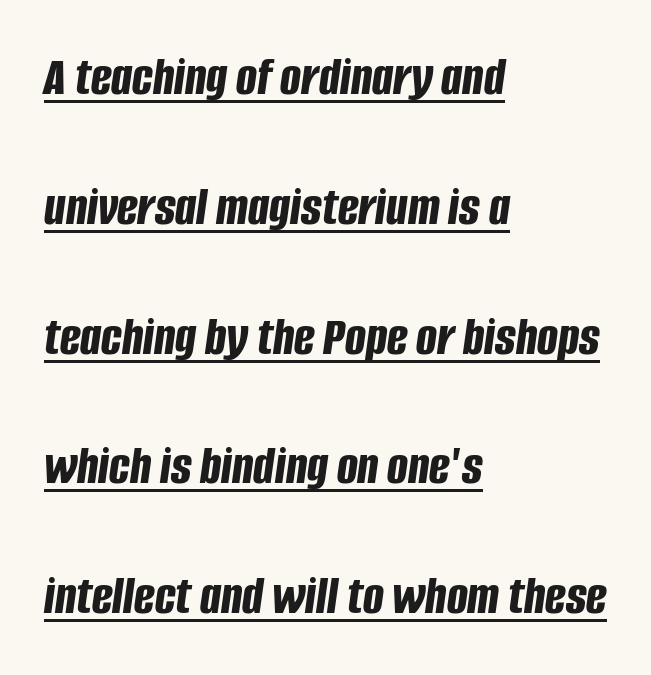
The image shows 55 px bold, condensed type, italic (leaning right); set left-aligned, loose line spacing (2.36x), normal letter spacing, underlined; low stroke contrast and a large x-height.
